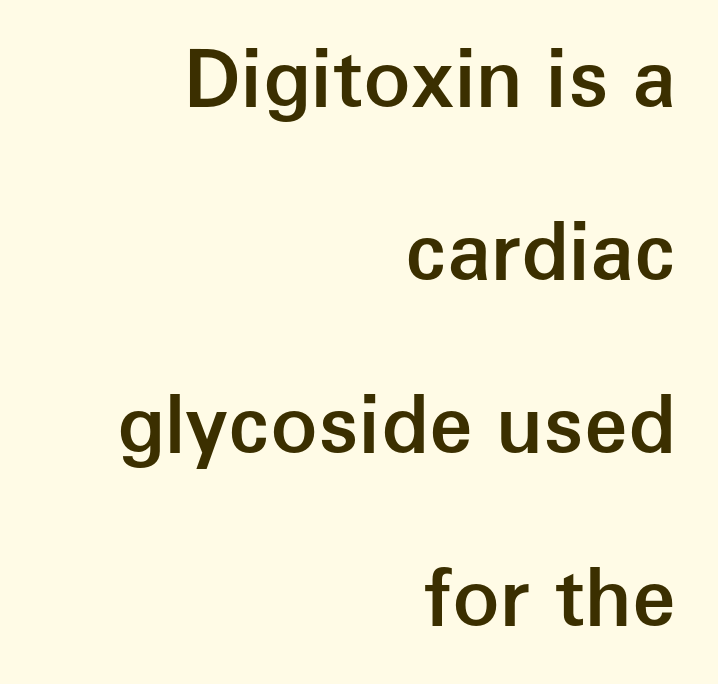
The image shows 79 px semibold sans-serif type, upright; set right-aligned, loose line spacing (2.19x), normal letter spacing, not underlined; low stroke contrast and a medium x-height.
